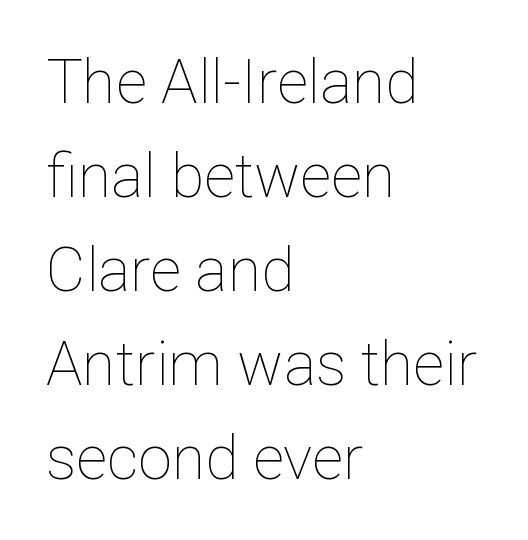
The image shows 61 px thin type, upright; set left-aligned, normal line spacing (1.54x), normal letter spacing, not underlined; low stroke contrast and a medium x-height.
